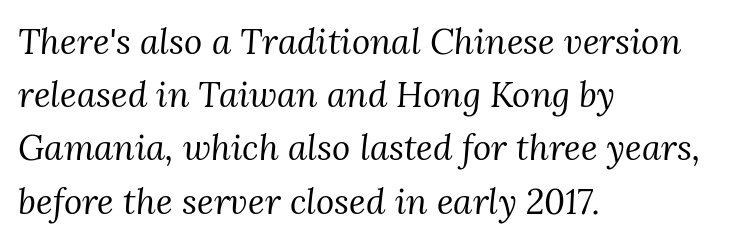
{"serif": "yes", "italic": "yes", "lean": "right", "slant_degrees": 3, "bold": "no", "weight": "regular", "width": "normal", "stroke_contrast": "medium", "x_height": "medium", "monospaced": "no", "underline": "no", "align": "left", "line_spacing": "normal", "line_spacing_ratio": 1.52, "letter_spacing": "normal", "letter_spacing_em": 0.0, "glyph_px": 35}
